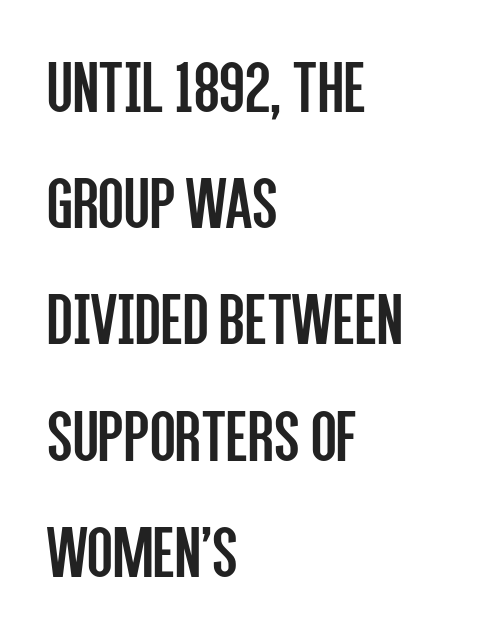
The image shows 75 px regular-weight, condensed sans-serif type, upright; set left-aligned, normal line spacing (1.55x), normal letter spacing, not underlined; low stroke contrast and a large x-height.
